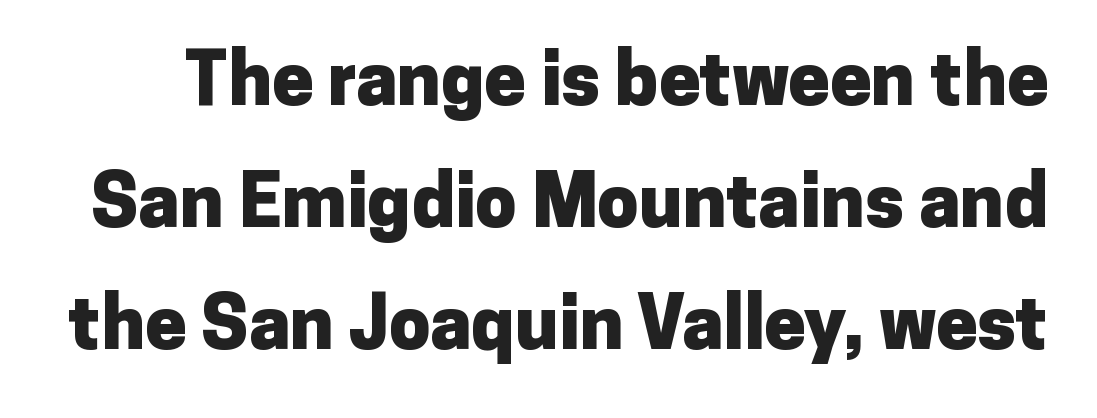
Q: Is the text bold? A: Yes.
Q: Is the text italic (slanted)? A: No, it is upright.
Q: Is the typeface a serif or a sans-serif typeface? A: Sans-serif.
Q: Is the text underlined? A: No.
Q: Is the spacing between letters normal or unusually wide? A: Normal.
Q: Is the spacing between lines tight, normal or loose? A: Normal.
Q: Width (condensed, normal, or wide)? A: Normal.
Q: Stroke contrast? A: Low.
Q: x-height? A: Medium.
Q: Monospaced? A: No.
